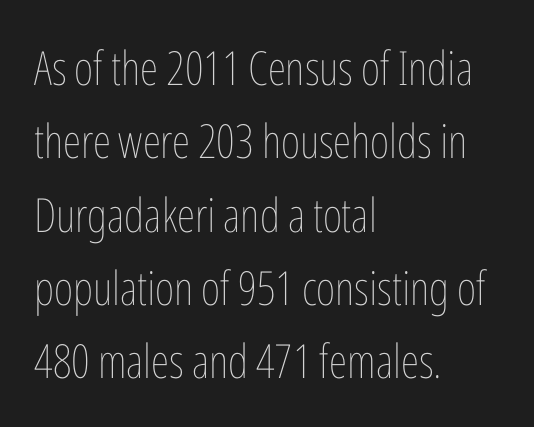
The image shows 47 px thin, condensed type, upright; set left-aligned, normal line spacing (1.56x), normal letter spacing, not underlined; low stroke contrast and a medium x-height.
